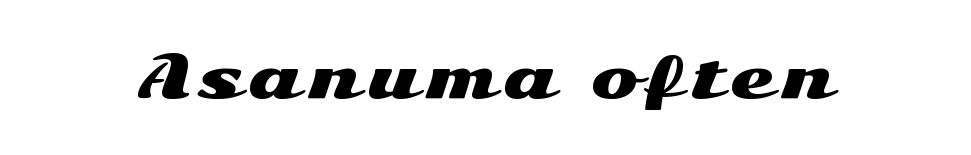
The image shows 57 px wide sans-serif type; set not underlined; medium stroke contrast and a medium x-height.
